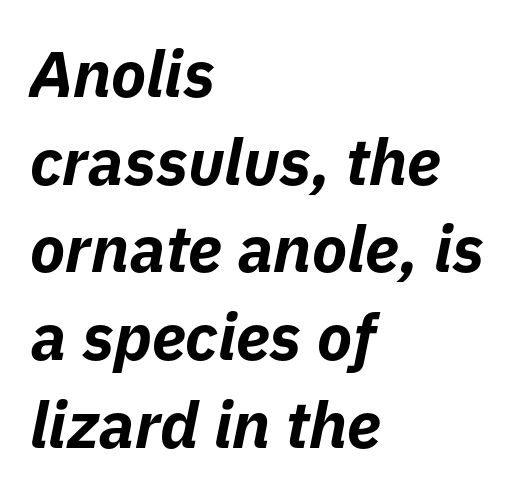
Q: Is the text bold? A: Yes.
Q: Is the text italic (slanted)? A: Yes, it leans right by about 11 degrees.
Q: Is the text underlined? A: No.
Q: How is the paragraph aligned? A: Left-aligned.
Q: Is the spacing between letters normal or unusually wide? A: Normal.
Q: Is the spacing between lines tight, normal or loose? A: Normal.
Q: Width (condensed, normal, or wide)? A: Normal.
Q: Stroke contrast? A: Low.
Q: x-height? A: Medium.
Q: Monospaced? A: No.
